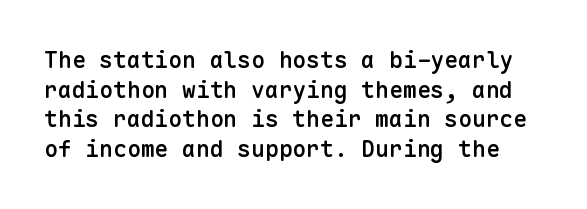
The image shows 23 px text type, upright; set normal line spacing (1.29x), normal letter spacing, not underlined.
